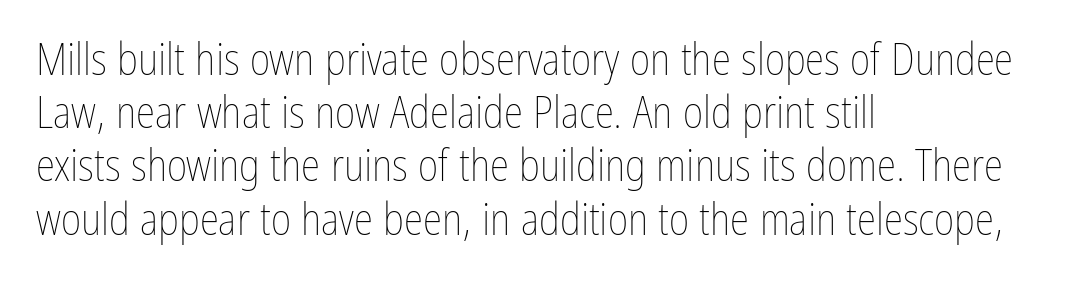
This sample is left-justified, so line endings fall wherever the words run out. Is there any slant? The stems are plumb. The font is comparable to plain body text, perhaps lighter. This rendering features lettering with no underline. Here the designer chose a conventional face with non-uniform glyph widths. The line texture is even and compact thanks to regular tracking.
